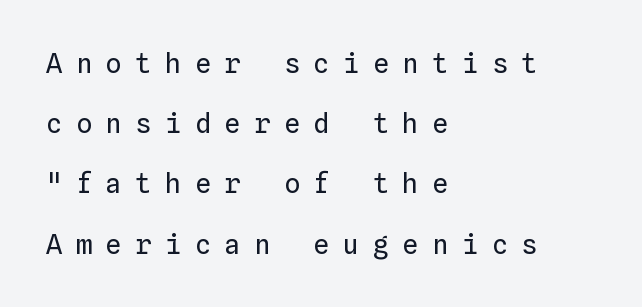
The image shows 27 px text type, upright; set left-aligned, loose line spacing (2.23x), unusually wide letter spacing (+0.5 em), not underlined.
